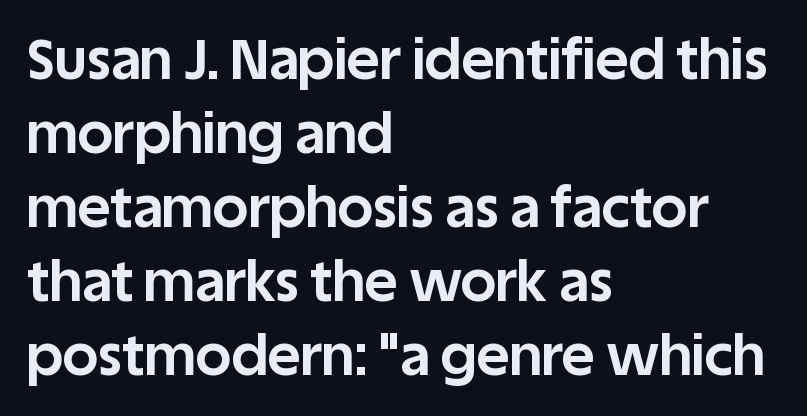
These lines keep a tight, regular rhythm from letter to letter. The paragraph has a hard left edge and a soft right edge. Upright lettering throughout. The designer left line spacing at the default. Rule under the text: the space is simply empty.
